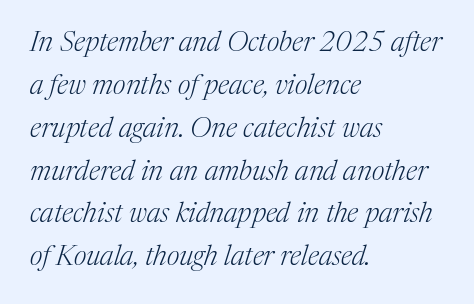
{"serif": "yes", "italic": "yes", "lean": "right", "slant_degrees": 17, "bold": "no", "weight": "light", "width": "normal", "stroke_contrast": "medium", "x_height": "medium", "monospaced": "no", "underline": "no", "align": "left", "line_spacing": "normal", "line_spacing_ratio": 1.53, "letter_spacing": "normal", "letter_spacing_em": 0.0, "glyph_px": 28}
